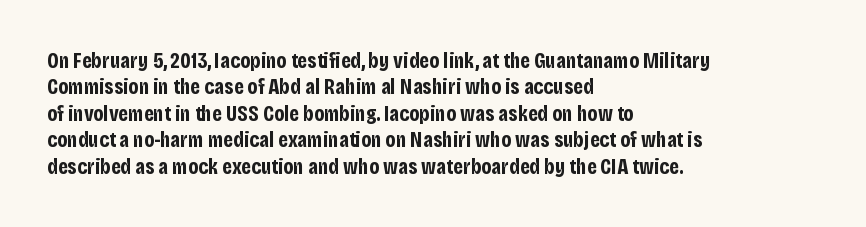
{"italic": "no", "bold": "yes", "underline": "no", "align": "left", "line_spacing_ratio": 1.2, "letter_spacing": "normal", "letter_spacing_em": 0.0, "glyph_px": 22}
